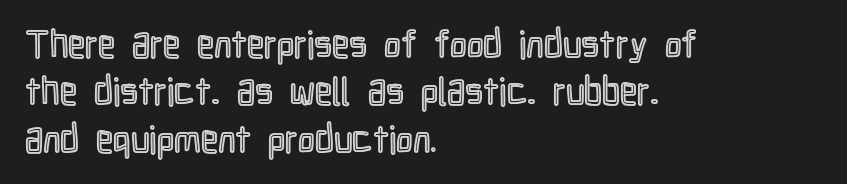
Type without underlining. Here the designer chose a conventional face with non-uniform glyph widths. The letters stand upright; this is a roman face. Short and long lines alike share a common starting point at left. The horizontal fit of the characters is conventional and even.
